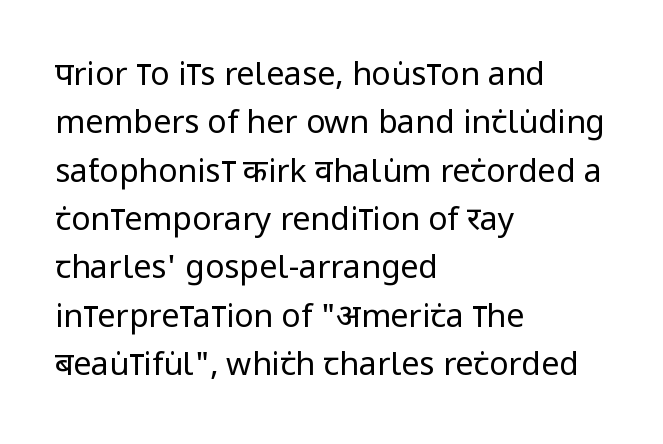
Between one letter and the next there's only the usual sliver of space. Beneath every word, the page is bare. Normally led — the rows are evenly, conventionally spaced. Posture: upright roman.
